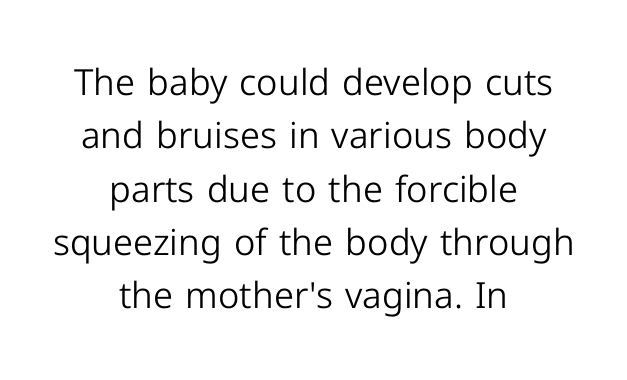
The passage shown is not bold in any degree. Nobody drew a line under any word here. These lines are composed in type without serifs. Students, note that the glyphs here touch the page at normal intervals.
